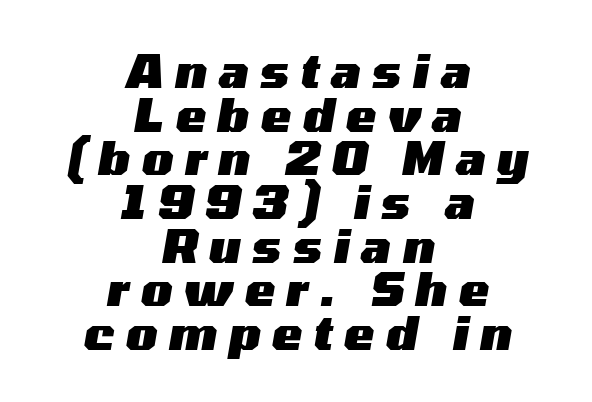
The letters are slanted; this is an italic face. One glance says dense: line gaps are narrower than usual. The tracking reads as deliberately expanded to a designer's eye. Heft: maximum for text — a bold. Underline: absent.
